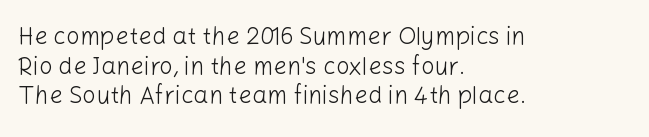
{"italic": "no", "bold": "no", "underline": "no", "align": "left", "line_spacing_ratio": 1.23, "letter_spacing": "normal", "letter_spacing_em": 0.0, "glyph_px": 24}
